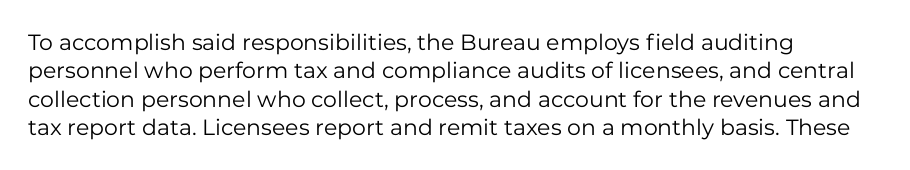
Rule under the text: the space is simply empty. Honestly, the letter spacing is just normal — you wouldn't notice it. The font's upright variant was chosen for this text. The strokes are not fattened; the text isn't bold. Layout note: lines flush left. The designer left line spacing at the default.
